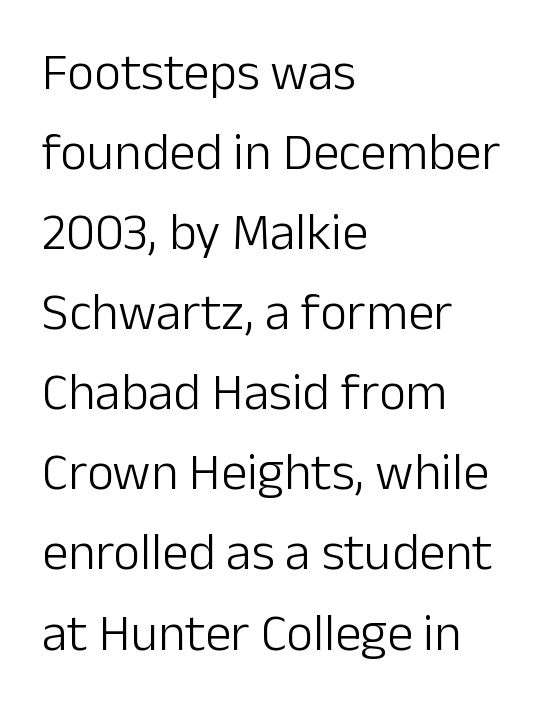
A typesetter would call this leading conventional body-copy spacing. Observe the ordinary spacing: letters are neighbours, not strangers. A typesetter would label this face a sans. Each line starts at the same left margin while the right side varies. The rendering uses natural spacing where letterforms have individual widths. The zone under the glyphs is completely vacant.
